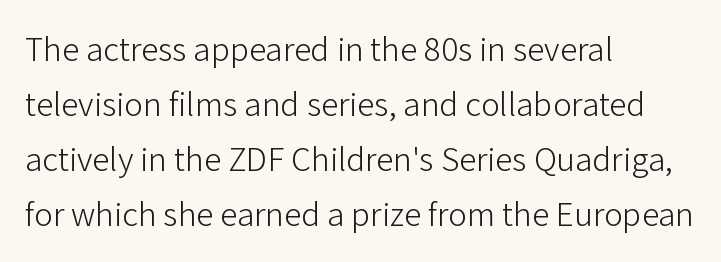
The image shows 35 px light sans-serif type, upright; set left-aligned, normal line spacing (1.57x), normal letter spacing, not underlined; low stroke contrast and a medium x-height.
